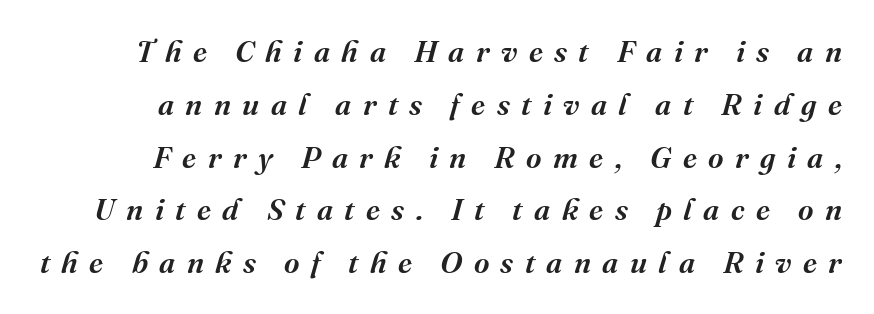
The image shows 30 px serif type, italic (leaning right); set line spacing 1.76x, unusually wide letter spacing (+0.38 em), not underlined; medium stroke contrast and a medium x-height.
